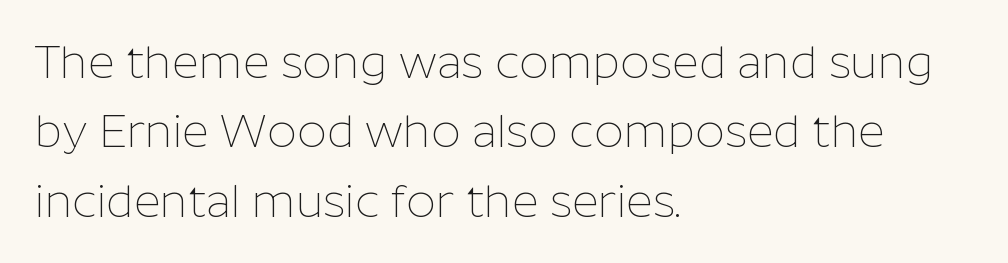
The image shows 46 px thin sans-serif type, upright; set left-aligned, normal line spacing (1.51x), normal letter spacing, not underlined; low stroke contrast and a medium x-height.
